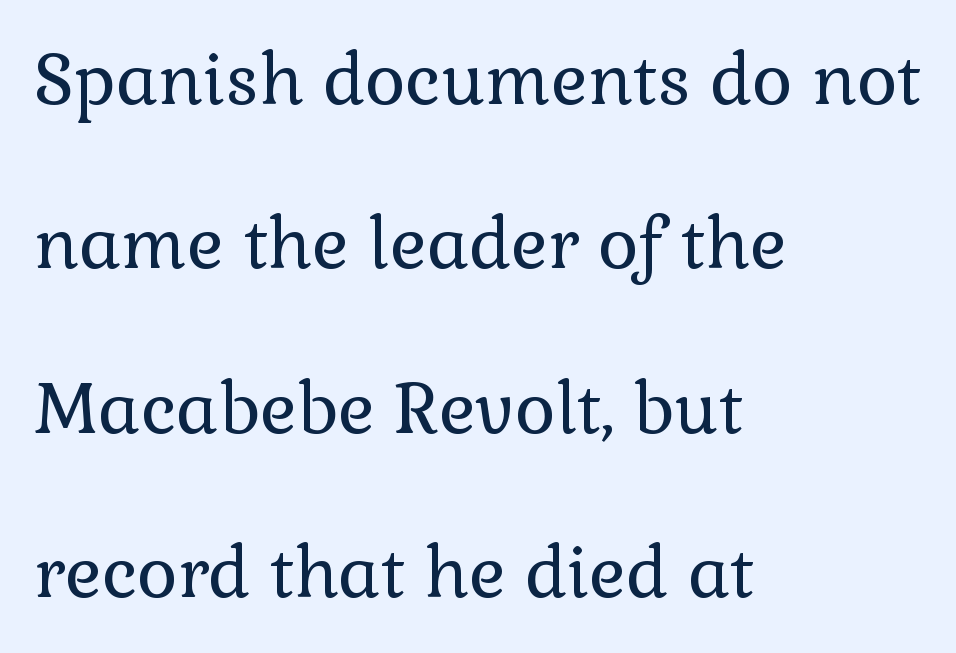
{"serif": "yes", "italic": "no", "bold": "no", "weight": "regular", "width": "normal", "x_height": "medium", "monospaced": "no", "underline": "no", "align": "left", "line_spacing": "loose", "line_spacing_ratio": 2.35, "letter_spacing": "normal", "letter_spacing_em": 0.0, "glyph_px": 70}
